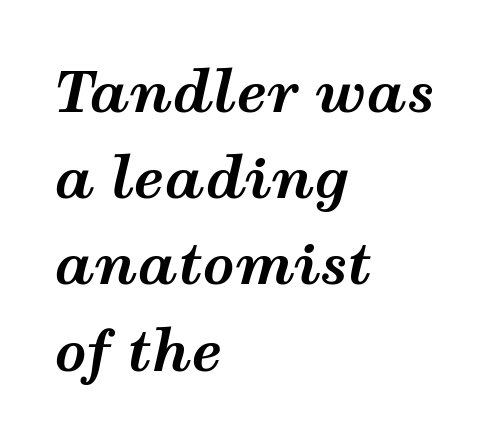
{"italic": "yes", "lean": "right", "slant_degrees": 12, "bold": "yes", "weight": "bold", "width": "wide", "stroke_contrast": "medium", "x_height": "medium", "monospaced": "no", "underline": "no", "align": "left", "line_spacing": "normal", "line_spacing_ratio": 1.54, "letter_spacing": "normal", "letter_spacing_em": 0.0, "glyph_px": 56}
